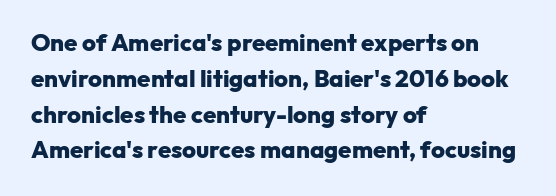
{"italic": "no", "bold": "yes", "underline": "no", "align": "left", "line_spacing": "normal", "line_spacing_ratio": 1.49, "letter_spacing": "normal", "letter_spacing_em": 0.0, "glyph_px": 24}
